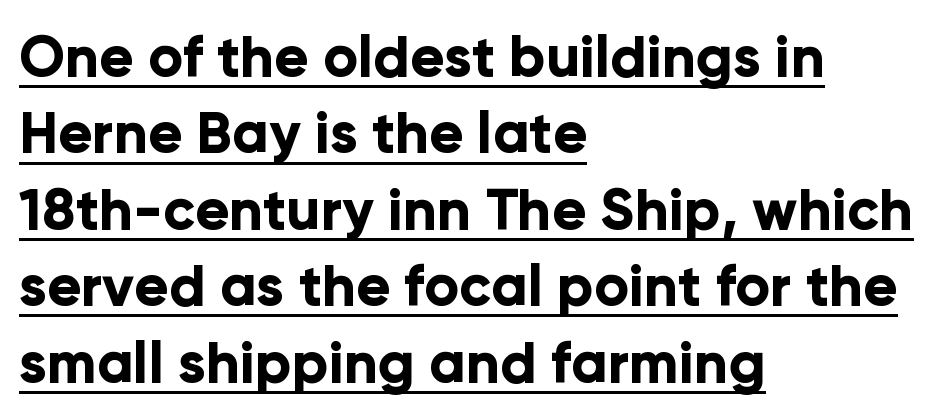
{"serif": "no", "italic": "no", "bold": "yes", "weight": "bold", "width": "normal", "stroke_contrast": "low", "x_height": "medium", "monospaced": "no", "underline": "yes", "align": "left", "line_spacing": "normal", "line_spacing_ratio": 1.34, "letter_spacing": "normal", "letter_spacing_em": 0.0, "glyph_px": 57}
